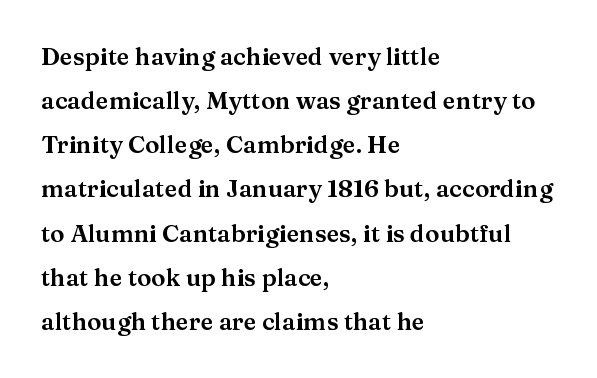
Q: Is the text italic (slanted)? A: No, it is upright.
Q: Is the text underlined? A: No.
Q: How is the paragraph aligned? A: Left-aligned.
Q: Is the spacing between letters normal or unusually wide? A: Normal.
